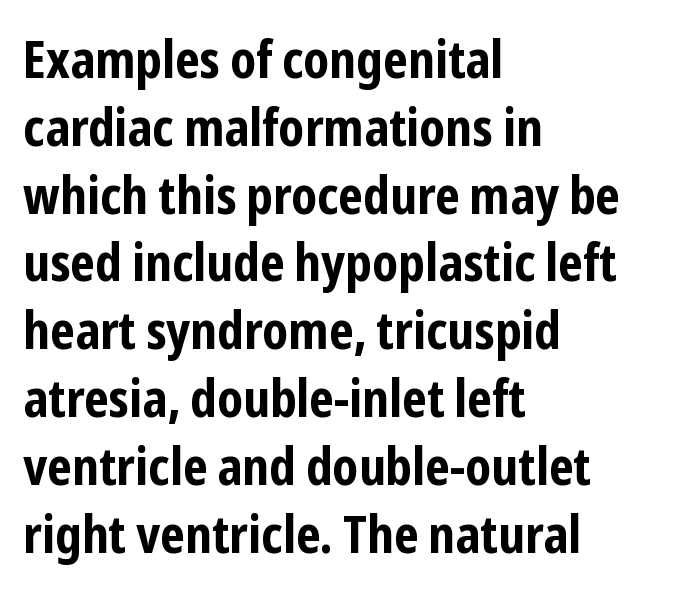
Q: Is the text bold? A: Yes.
Q: Is the text italic (slanted)? A: No, it is upright.
Q: Is the typeface a serif or a sans-serif typeface? A: Sans-serif.
Q: Is the text underlined? A: No.
Q: How is the paragraph aligned? A: Left-aligned.
Q: Is the spacing between letters normal or unusually wide? A: Normal.
Q: Is the spacing between lines tight, normal or loose? A: Normal.
Q: Width (condensed, normal, or wide)? A: Condensed.
Q: Stroke contrast? A: Low.
Q: x-height? A: Medium.
Q: Monospaced? A: No.
